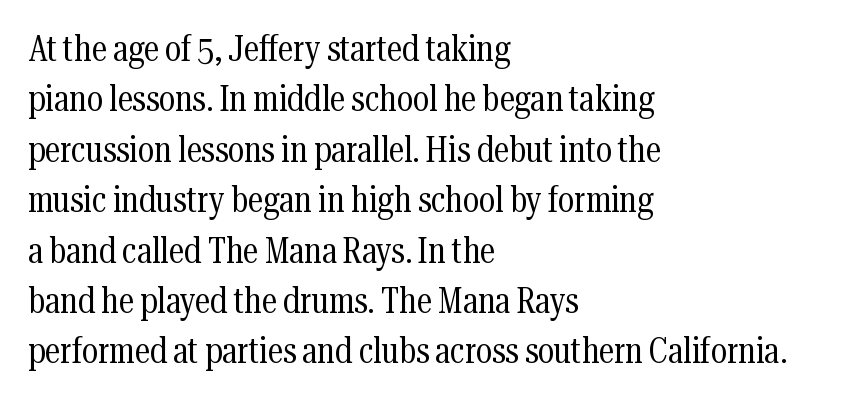
The image shows 35 px regular-weight, condensed serif type, upright; set left-aligned, normal line spacing (1.44x), normal letter spacing, not underlined; medium stroke contrast and a medium x-height.
